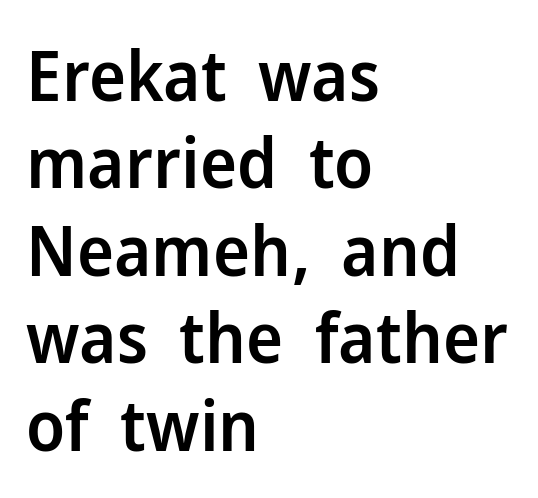
The image shows 70 px semibold sans-serif type, upright; set left-aligned, normal line spacing (1.25x), normal letter spacing, not underlined; low stroke contrast and a medium x-height.
